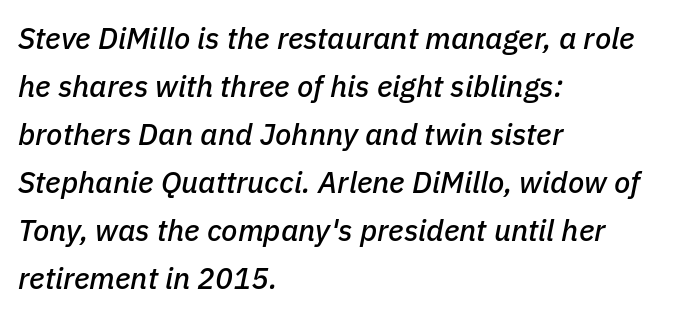
The image shows 30 px text type, italic (leaning right); set left-aligned, normal line spacing (1.6x), normal letter spacing, not underlined; low stroke contrast and a medium x-height.
